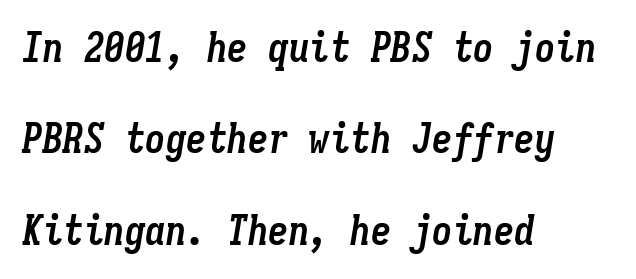
The image shows 41 px semibold, condensed type, italic (leaning right), monospaced; set left-aligned, loose line spacing (2.23x), normal letter spacing, not underlined; low stroke contrast and a medium x-height.
